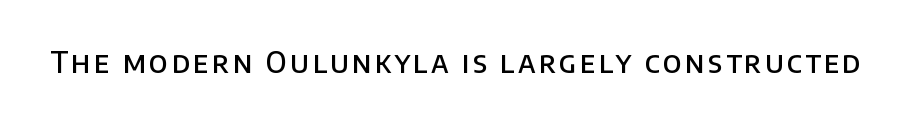
The rendering shows plain stroke endings on the letterforms — a sans-serif design. Heft: intermediate — a semibold. Is this a fixed-width face? No — the glyphs have proportional, varying widths. Clear beneath every line of the passage.
